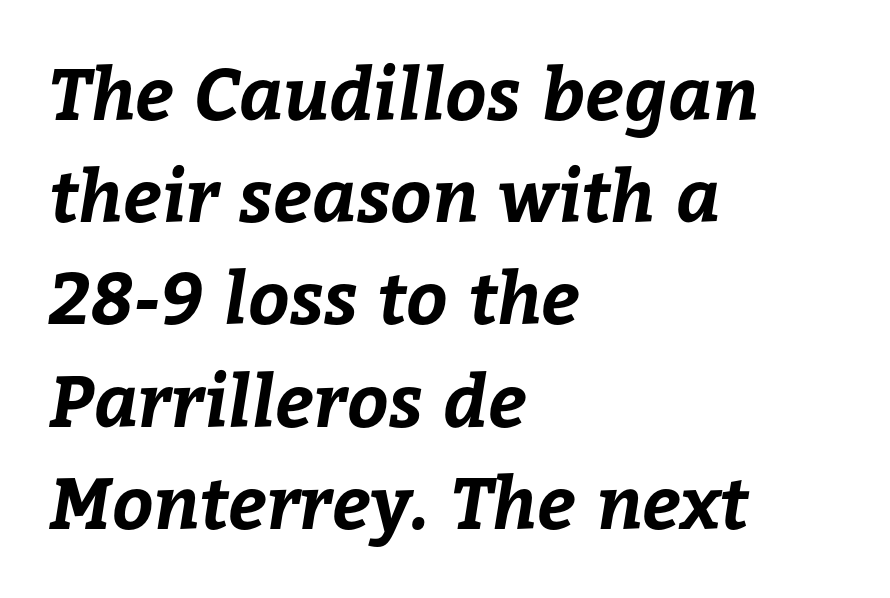
Q: Is the text bold? A: Yes.
Q: Is the text underlined? A: No.
Q: How is the paragraph aligned? A: Left-aligned.
Q: Is the spacing between letters normal or unusually wide? A: Normal.
Q: Is the spacing between lines tight, normal or loose? A: Normal.
Q: Width (condensed, normal, or wide)? A: Normal.
Q: Stroke contrast? A: Low.
Q: x-height? A: Medium.
Q: Monospaced? A: No.
